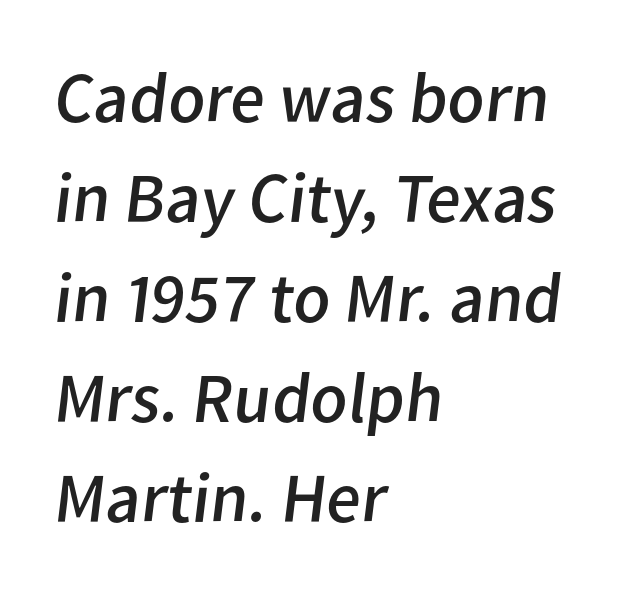
{"serif": "no", "bold": "no", "weight": "regular", "width": "normal", "stroke_contrast": "low", "x_height": "medium", "monospaced": "no", "underline": "no", "align": "left", "line_spacing": "normal", "line_spacing_ratio": 1.41, "letter_spacing": "normal", "letter_spacing_em": 0.0, "glyph_px": 71}
